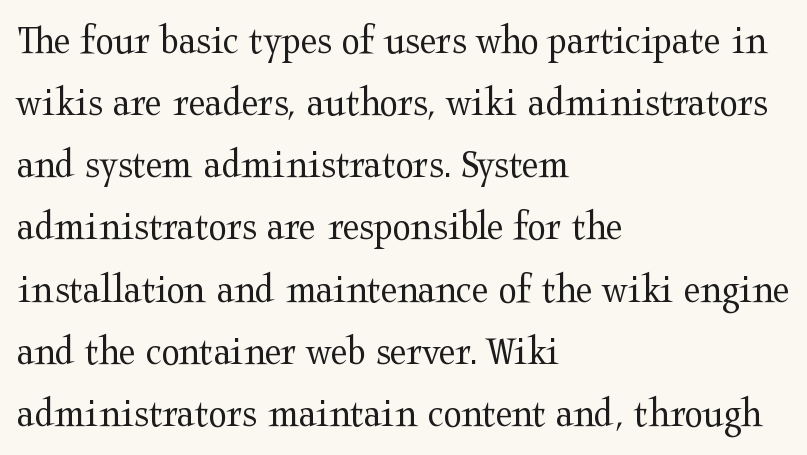
{"serif": "yes", "italic": "no", "bold": "no", "weight": "regular", "width": "wide", "stroke_contrast": "medium", "x_height": "medium", "monospaced": "no", "underline": "no", "align": "left", "line_spacing": "normal", "line_spacing_ratio": 1.48, "letter_spacing": "normal", "letter_spacing_em": 0.0, "glyph_px": 42}
